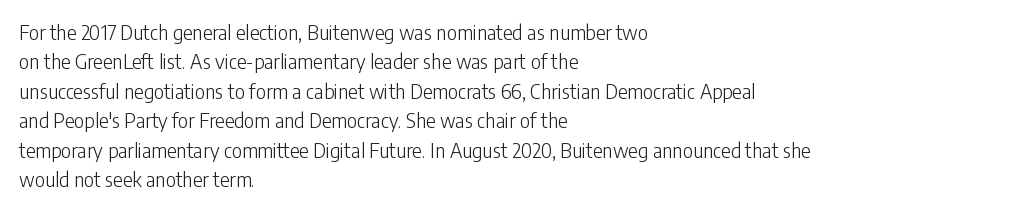
{"italic": "no", "bold": "no", "underline": "no", "align": "left", "line_spacing": "normal", "line_spacing_ratio": 1.47, "letter_spacing": "normal", "letter_spacing_em": 0.0, "glyph_px": 20}
